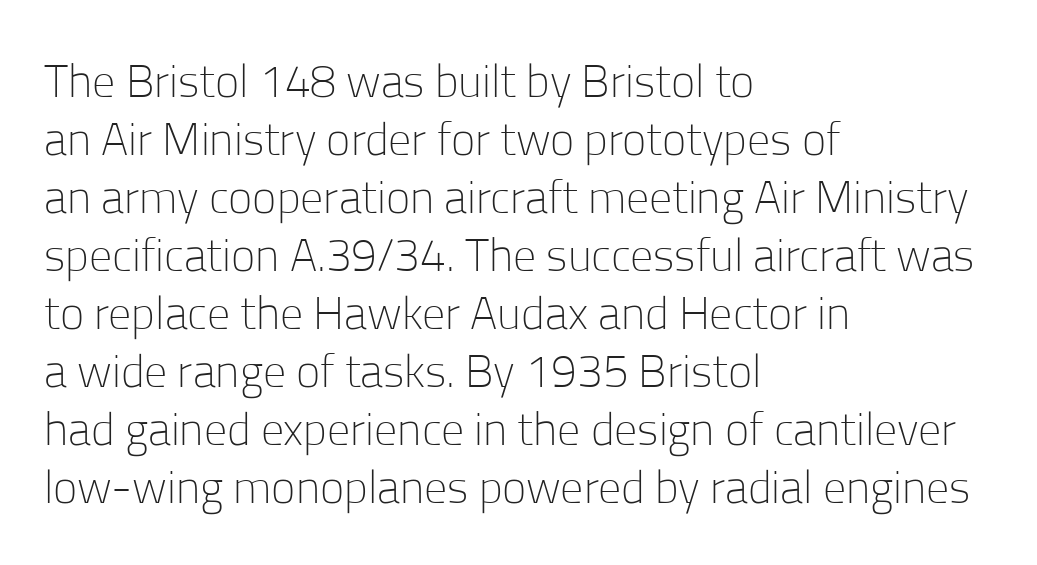
{"serif": "no", "italic": "no", "bold": "no", "weight": "light", "width": "normal", "stroke_contrast": "low", "x_height": "medium", "monospaced": "no", "underline": "no", "align": "left", "line_spacing": "normal", "line_spacing_ratio": 1.26, "letter_spacing": "normal", "letter_spacing_em": 0.0, "glyph_px": 46}
